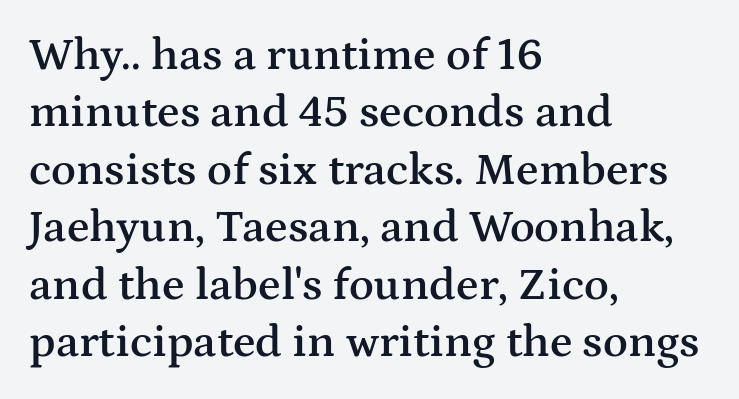
The image shows 46 px semibold, wide serif type, upright; set left-aligned, normal line spacing (1.25x), normal letter spacing, not underlined; medium stroke contrast and a medium x-height.
